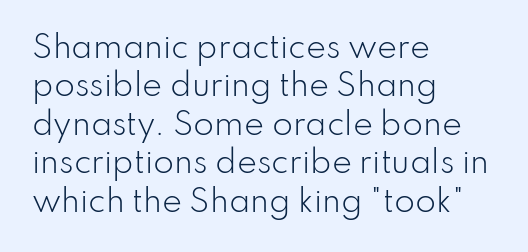
Q: Is the text bold? A: No.
Q: Is the text italic (slanted)? A: No, it is upright.
Q: Is the typeface a serif or a sans-serif typeface? A: Sans-serif.
Q: Is the text underlined? A: No.
Q: How is the paragraph aligned? A: Left-aligned.
Q: Is the spacing between letters normal or unusually wide? A: Normal.
Q: Is the spacing between lines tight, normal or loose? A: Normal.
Q: Width (condensed, normal, or wide)? A: Normal.
Q: Stroke contrast? A: Low.
Q: x-height? A: Small.
Q: Monospaced? A: No.
